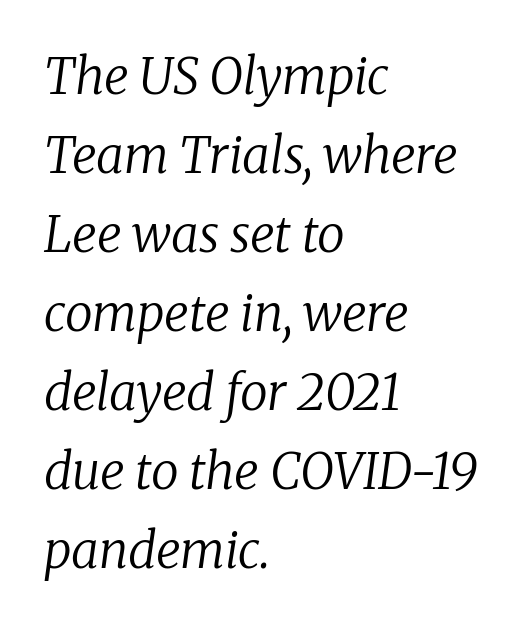
Q: Is the text bold? A: No.
Q: Is the text italic (slanted)? A: Yes, it leans right by about 8 degrees.
Q: Is the typeface a serif or a sans-serif typeface? A: Serif.
Q: Is the text underlined? A: No.
Q: How is the paragraph aligned? A: Left-aligned.
Q: Is the spacing between letters normal or unusually wide? A: Normal.
Q: Is the spacing between lines tight, normal or loose? A: Normal.
Q: Width (condensed, normal, or wide)? A: Normal.
Q: Stroke contrast? A: Low.
Q: x-height? A: Medium.
Q: Monospaced? A: No.
